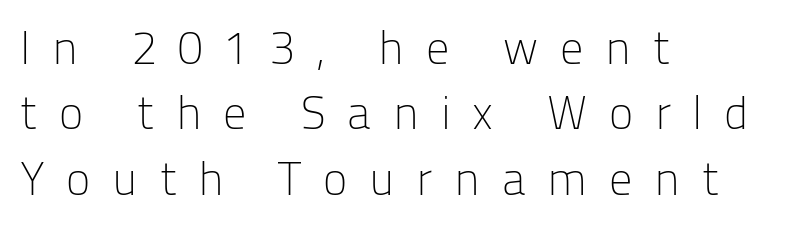
{"serif": "no", "italic": "no", "bold": "no", "weight": "light", "width": "normal", "stroke_contrast": "low", "x_height": "medium", "monospaced": "no", "underline": "no", "align": "left", "line_spacing": "normal", "line_spacing_ratio": 1.42, "letter_spacing": "wide", "letter_spacing_em": 0.47, "glyph_px": 46}
